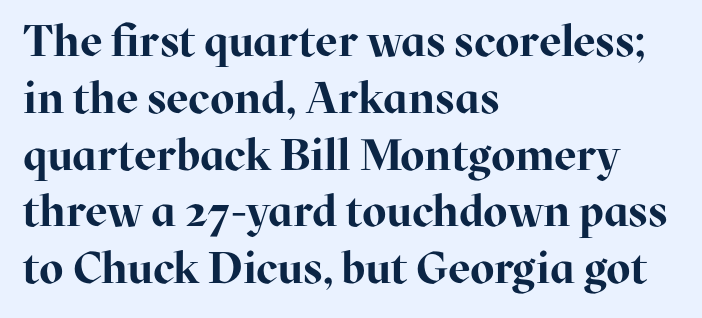
Q: Is the text bold? A: Yes.
Q: Is the text italic (slanted)? A: No, it is upright.
Q: Is the typeface a serif or a sans-serif typeface? A: Serif.
Q: Is the text underlined? A: No.
Q: How is the paragraph aligned? A: Left-aligned.
Q: Is the spacing between letters normal or unusually wide? A: Normal.
Q: Is the spacing between lines tight, normal or loose? A: Normal.
Q: Width (condensed, normal, or wide)? A: Normal.
Q: Stroke contrast? A: High.
Q: x-height? A: Medium.
Q: Monospaced? A: No.
